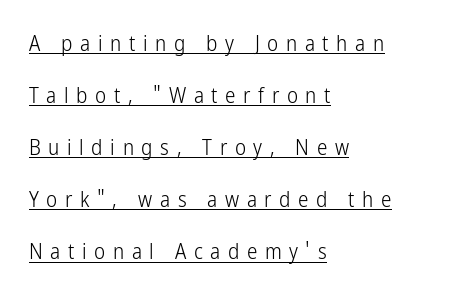
Q: Is the text bold? A: No.
Q: Is the text italic (slanted)? A: No, it is upright.
Q: Is the text underlined? A: Yes.
Q: How is the paragraph aligned? A: Left-aligned.
Q: Is the spacing between letters normal or unusually wide? A: Unusually wide.
Q: Is the spacing between lines tight, normal or loose? A: Loose.
